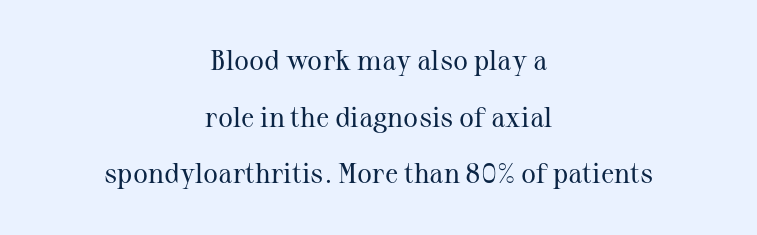
The image shows 28 px regular-weight serif type, upright; set centered, loose line spacing (2.02x), normal letter spacing, not underlined; medium stroke contrast and a medium x-height.
